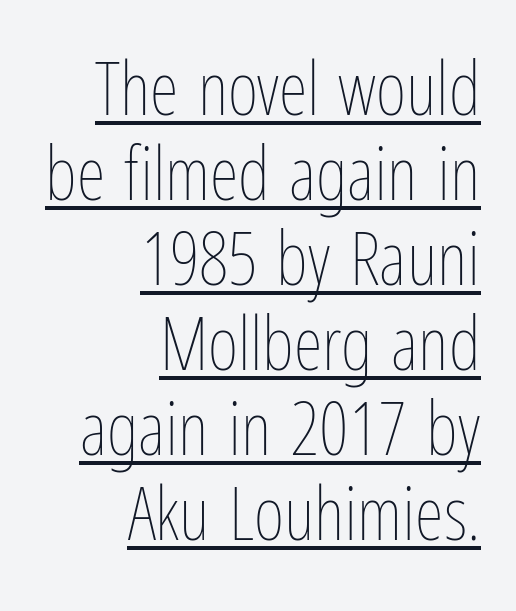
Heft: none added — not bold. This sample has the flowing, uneven cadence of proportional lettering. The sample's only ornament is a line tracing under the words. There is no visible air inserted between adjacent glyphs. These lines stack with their right ends in a neat column. The lettering holds an erect, upright posture throughout.
